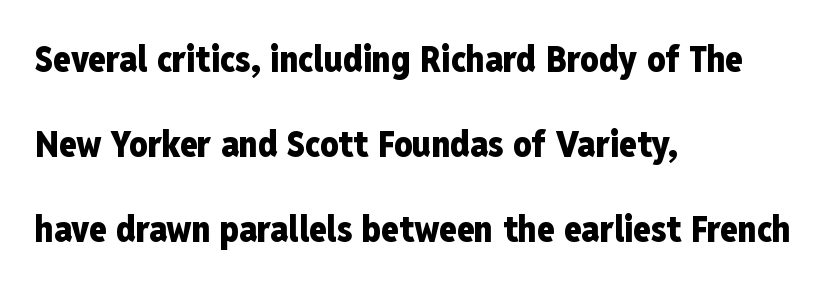
The image shows 36 px heavy, condensed sans-serif type, upright; set left-aligned, loose line spacing (2.36x), normal letter spacing, not underlined; low stroke contrast and a medium x-height.
